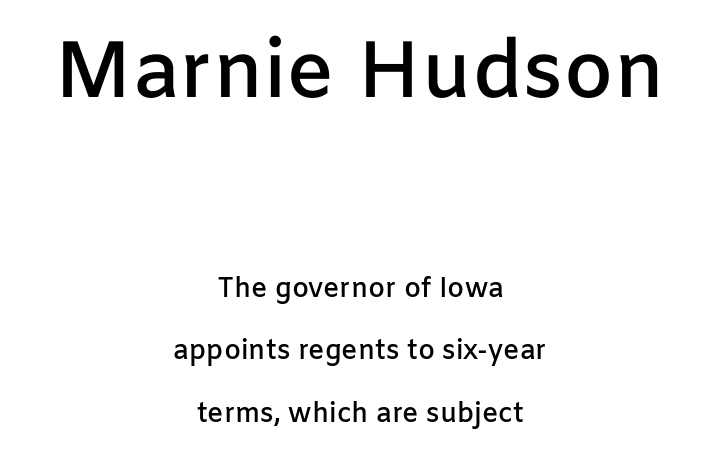
Q: Is the text bold? A: Semi-bold.
Q: Is the text italic (slanted)? A: No, it is upright.
Q: Is the typeface a serif or a sans-serif typeface? A: Sans-serif.
Q: Is the text underlined? A: No.
Q: How is the paragraph aligned? A: Centered.
Q: Is the spacing between letters normal or unusually wide? A: Normal.
Q: Is the spacing between lines tight, normal or loose? A: Loose.
Q: Which block of text is set in a larger size, the first (top) or the second (bottom)? A: The first (top) one.
Q: Width (condensed, normal, or wide)? A: Normal.
Q: Stroke contrast? A: Low.
Q: x-height? A: Medium.
Q: Monospaced? A: No.
